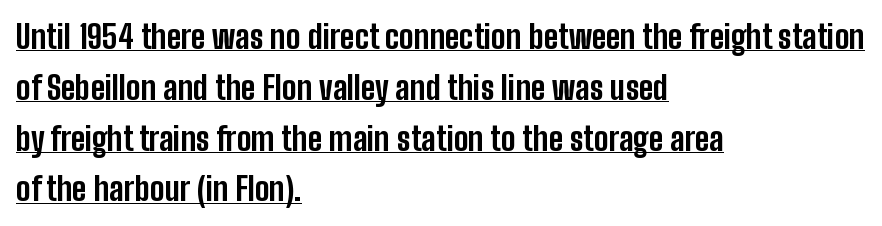
Notice how the passage keeps a crisp vertical edge on the left only. Each word holds together tightly as a unit, with standard inter-letter gaps. Normally led — the rows are evenly, conventionally spaced. Do the characters align in a grid? No, the font is proportional. Chunky letters — that's bold for sure.
